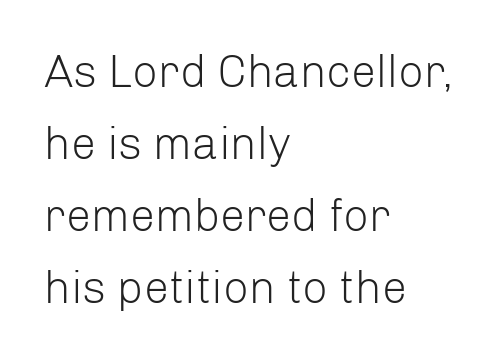
The image shows 45 px light sans-serif type, upright; set left-aligned, normal line spacing (1.6x), normal letter spacing, not underlined; low stroke contrast and a medium x-height.
